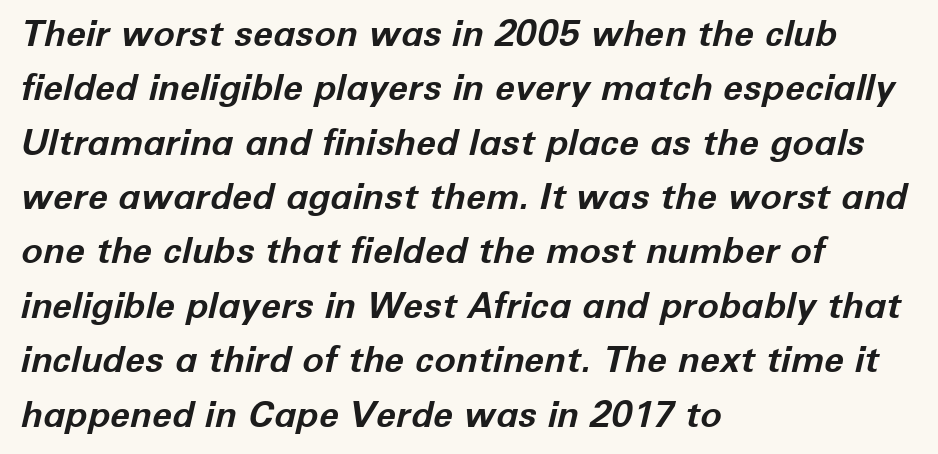
Q: Is the text bold? A: Yes.
Q: Is the text italic (slanted)? A: Yes, it leans right by about 12 degrees.
Q: Is the text underlined? A: No.
Q: How is the paragraph aligned? A: Left-aligned.
Q: Is the spacing between letters normal or unusually wide? A: Normal.
Q: Is the spacing between lines tight, normal or loose? A: Normal.
Q: Width (condensed, normal, or wide)? A: Normal.
Q: Stroke contrast? A: Low.
Q: x-height? A: Medium.
Q: Monospaced? A: No.
